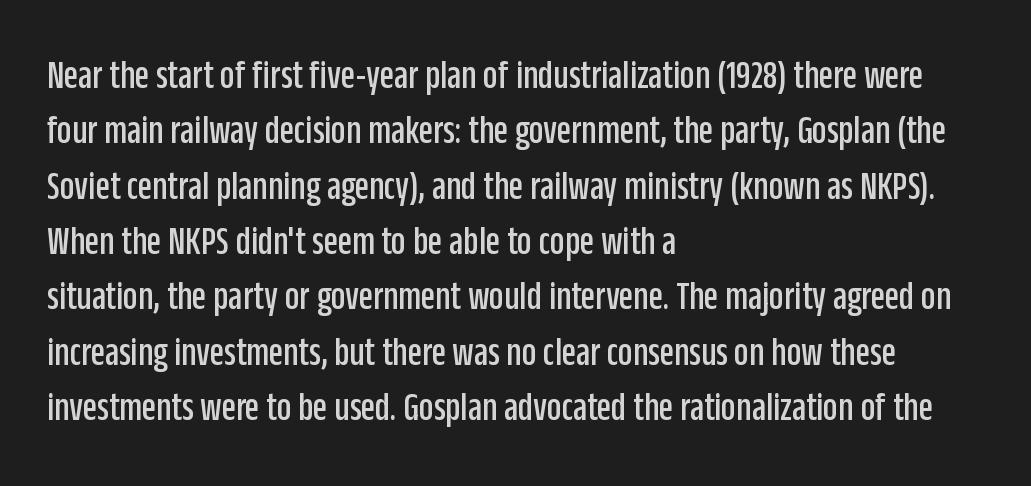
Q: Is the text italic (slanted)? A: No, it is upright.
Q: Is the typeface a serif or a sans-serif typeface? A: Sans-serif.
Q: Is the text underlined? A: No.
Q: How is the paragraph aligned? A: Left-aligned.
Q: Is the spacing between letters normal or unusually wide? A: Normal.
Q: Is the spacing between lines tight, normal or loose? A: Normal.
Q: Width (condensed, normal, or wide)? A: Condensed.
Q: Stroke contrast? A: Low.
Q: x-height? A: Large.
Q: Monospaced? A: No.
